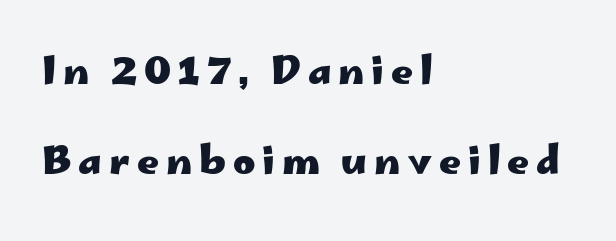
This block would shrink considerably if given ordinary leading; it's expanded now. The type family on display is of the sans-serif kind. The rendering anchors every line to the left-hand side. The font's upright variant was chosen for this text.
